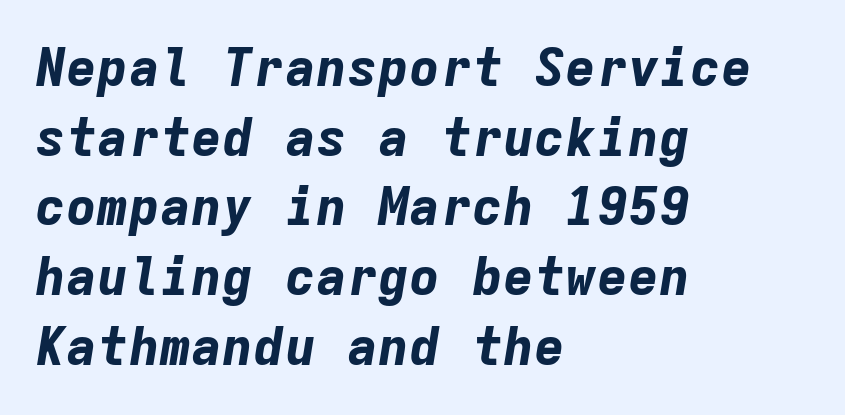
Is the type bold? Yes — the strokes are clearly thick and heavy. The compositor pushed each line to the left boundary. The lettering tilts uniformly, giving the passage an italic look. There is no visible air inserted between adjacent glyphs.
